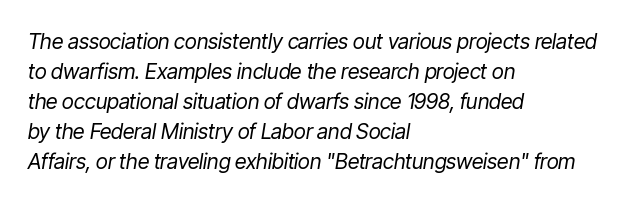
The image shows 21 px text type, italic (leaning right); set left-aligned, normal line spacing (1.43x), normal letter spacing, not underlined.
